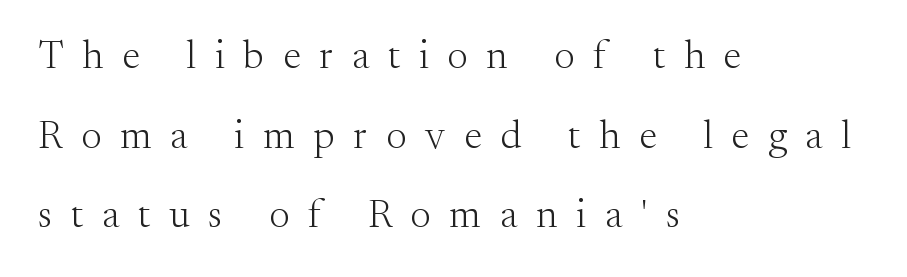
The image shows 40 px light serif type, upright; set left-aligned, loose line spacing (1.99x), unusually wide letter spacing (+0.47 em), not underlined; medium stroke contrast and a small x-height.
